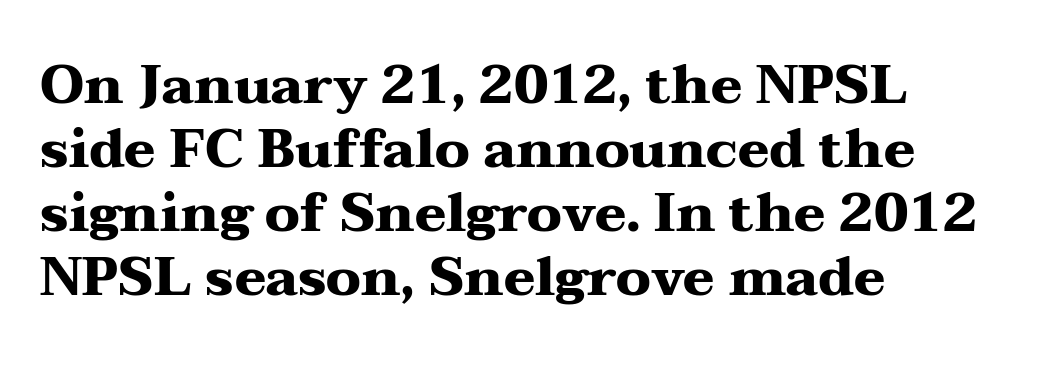
Caption: bold face, heavy strokes. The rendering anchors every line to the left-hand side. Varying glyph widths throughout — classic text-font behaviour. How are the letters spaced? Ordinarily, with no added tracking. No word sits above an underline.
